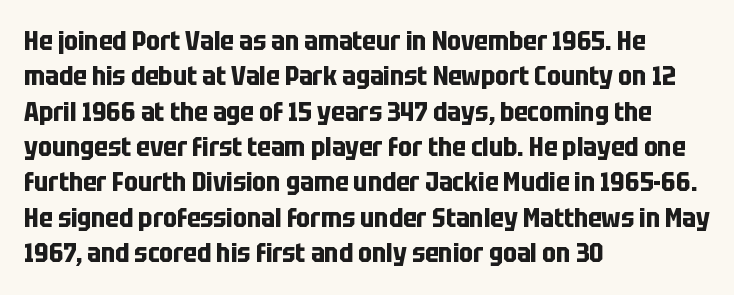
Normally led — the rows are evenly, conventionally spaced. A roman cut, with each character standing at attention. The gaps between neighbouring characters are ordinary and unremarkable. The words here are not underlined. Left-aligned paragraph, ragged on the right. The typesetting leans heavy: a genuine bold.
